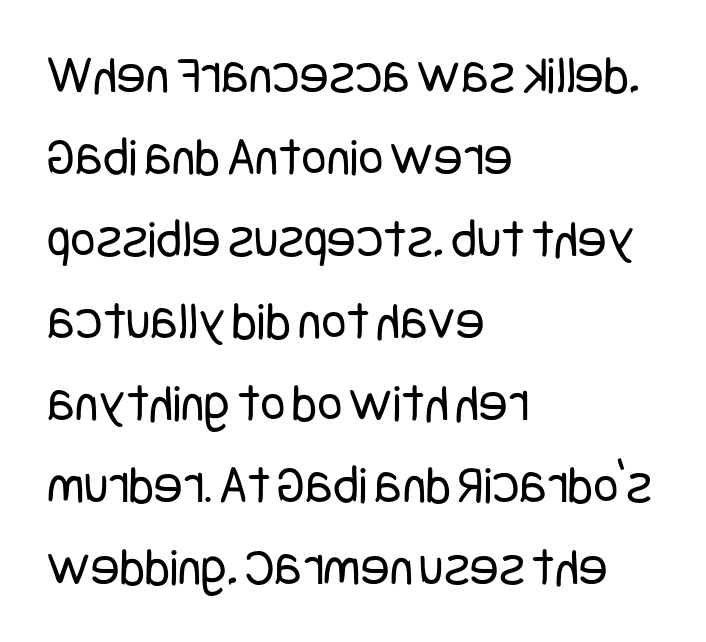
{"serif": "no", "italic": "no", "bold": "no", "weight": "regular", "width": "condensed", "stroke_contrast": "low", "x_height": "large", "underline": "no", "align": "left", "line_spacing": "normal", "line_spacing_ratio": 1.52, "letter_spacing": "normal", "letter_spacing_em": 0.0, "glyph_px": 54}
